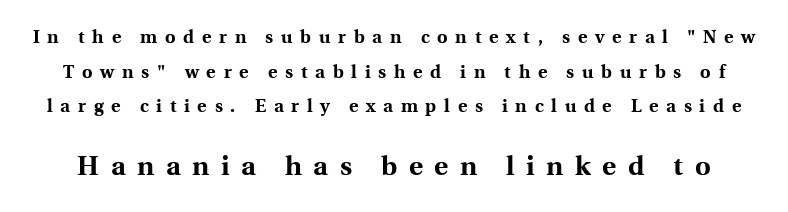
{"italic": "no", "bold": "yes", "underline": "no", "line_spacing": "loose", "line_spacing_ratio": 1.92, "letter_spacing": "wide", "letter_spacing_em": 0.43, "larger_block": "second", "size_ratio": 1.5, "glyph_px": 27}
